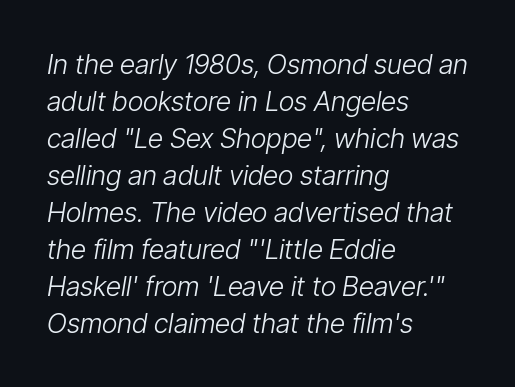
The image shows 27 px text type, italic (leaning right); set left-aligned, normal line spacing (1.37x), normal letter spacing, not underlined.
